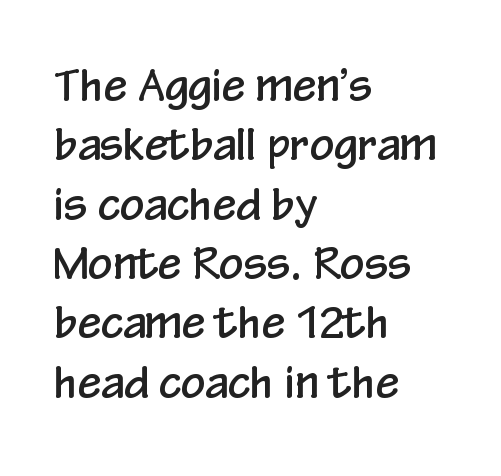
The image shows 43 px condensed sans-serif type, upright; set left-aligned, normal line spacing (1.38x), normal letter spacing, not underlined; low stroke contrast and a medium x-height.
